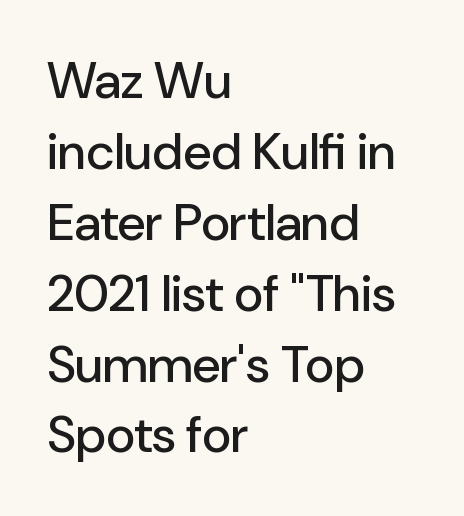
{"serif": "no", "italic": "no", "width": "normal", "stroke_contrast": "low", "x_height": "medium", "monospaced": "no", "underline": "no", "align": "left", "line_spacing": "normal", "line_spacing_ratio": 1.39, "letter_spacing": "normal", "letter_spacing_em": 0.0, "glyph_px": 51}
